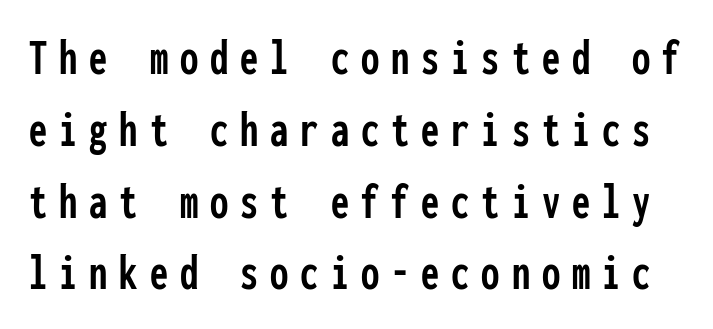
Regarding serifs, this sample does without them. Here the glyphs are tracked loosely, breaking word shapes into spaced letters. The glyphs are unaccompanied by any horizontal stroke below them. Quick note: not italic, upright. Note the uniform advance width — an 'i' takes as much space as an 'm'. Evenly set lines give the paragraph a standard silhouette.
